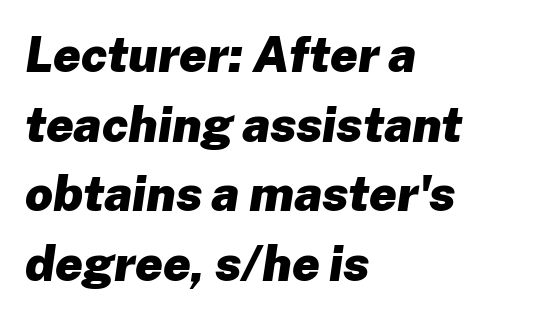
The image shows 49 px heavy type, italic (leaning right); set left-aligned, normal line spacing (1.42x), normal letter spacing, not underlined; low stroke contrast and a medium x-height.
